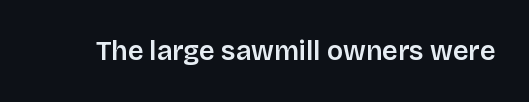
Honestly, the letter spacing is just normal — you wouldn't notice it. Only glyphs here, with clear space below each row. The typography opts for an upright posture over an oblique one. Set as a demibold, roughly 600 on the weight scale.
